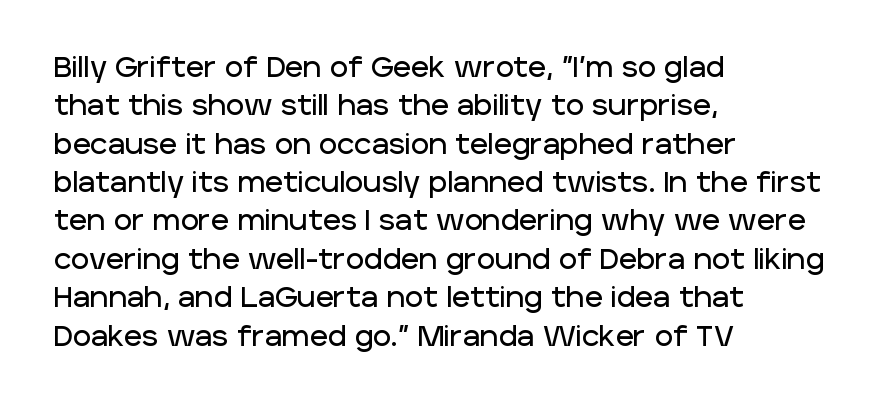
Each letter's strokes conclude bluntly, with no projecting serifs. When letters stand straight like this, we call the style roman or upright. The text block is weighted toward the left margin, trailing off unevenly rightward. The rows are spaced the way most documents space them. In terms of letterspacing, this is plain default setting. You could not count columns in this text — the font is proportionally spaced.
